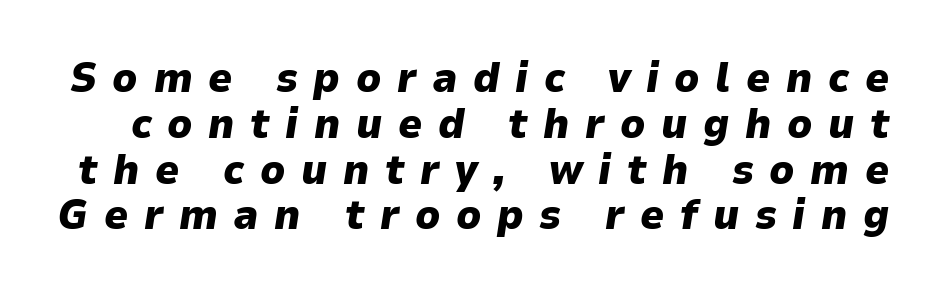
{"italic": "yes", "lean": "right", "slant_degrees": 9, "bold": "yes", "weight": "heavy", "width": "normal", "stroke_contrast": "low", "x_height": "medium", "monospaced": "no", "underline": "no", "line_spacing": "tight", "line_spacing_ratio": 1.09, "letter_spacing": "wide", "letter_spacing_em": 0.37, "glyph_px": 42}
